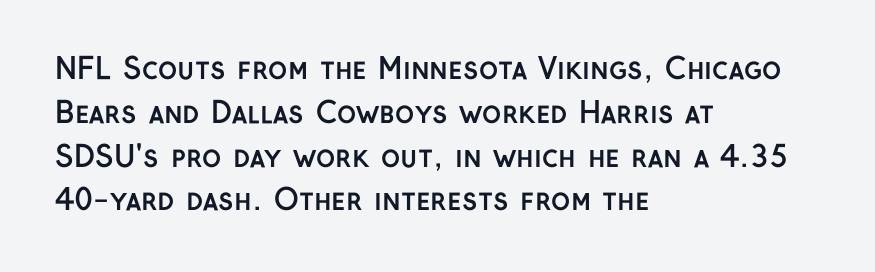
Q: Is the text bold? A: Yes.
Q: Is the text italic (slanted)? A: No, it is upright.
Q: Is the typeface a serif or a sans-serif typeface? A: Sans-serif.
Q: Is the text underlined? A: No.
Q: How is the paragraph aligned? A: Left-aligned.
Q: Is the spacing between letters normal or unusually wide? A: Normal.
Q: Is the spacing between lines tight, normal or loose? A: Normal.
Q: Width (condensed, normal, or wide)? A: Normal.
Q: Stroke contrast? A: Low.
Q: x-height? A: Medium.
Q: Monospaced? A: No.
